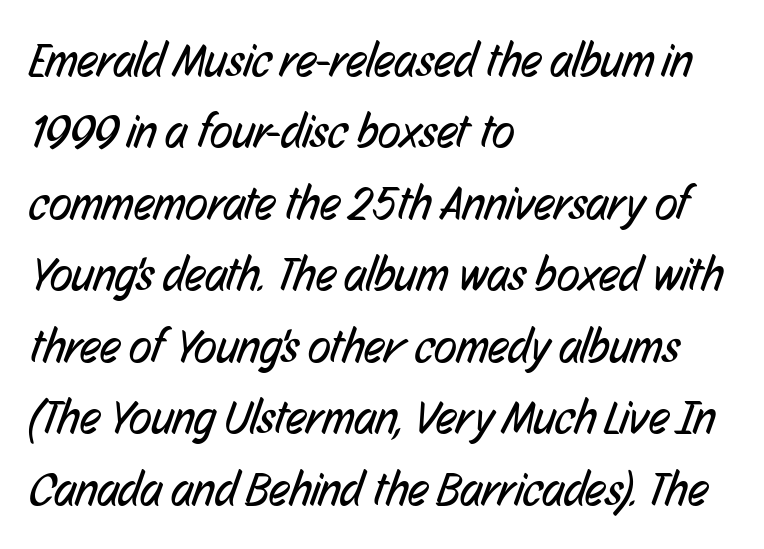
Horizontally, the lines are justified to the leading edge only. This reads as an unemphasized weight, regular at the heaviest. Nothing sits at the stroke ends, so this counts as sans-serif. Does the leading feel generous? No, just average.
